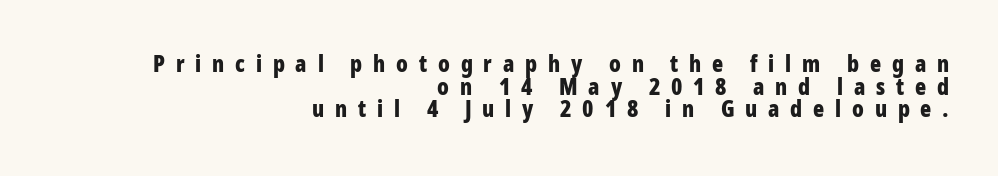
Q: Is the text bold? A: Yes.
Q: Is the text italic (slanted)? A: No, it is upright.
Q: Is the text underlined? A: No.
Q: How is the paragraph aligned? A: Right-aligned.
Q: Is the spacing between letters normal or unusually wide? A: Unusually wide.
Q: Is the spacing between lines tight, normal or loose? A: Tight.
